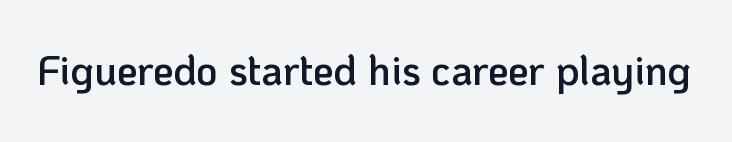
{"serif": "no", "italic": "no", "bold": "semi", "weight": "semibold", "width": "normal", "stroke_contrast": "low", "x_height": "medium", "monospaced": "no", "underline": "no", "letter_spacing": "normal", "letter_spacing_em": 0.0, "glyph_px": 41}
